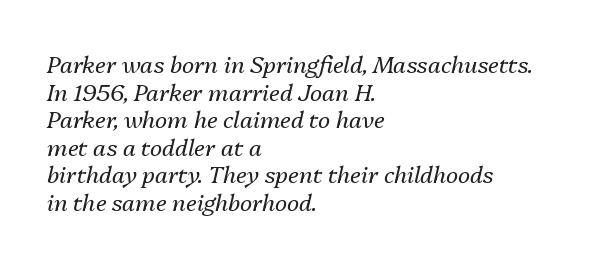
{"italic": "yes", "lean": "right", "slant_degrees": 13, "bold": "no", "underline": "no", "align": "left", "line_spacing_ratio": 1.2, "letter_spacing": "normal", "letter_spacing_em": 0.0, "glyph_px": 23}
